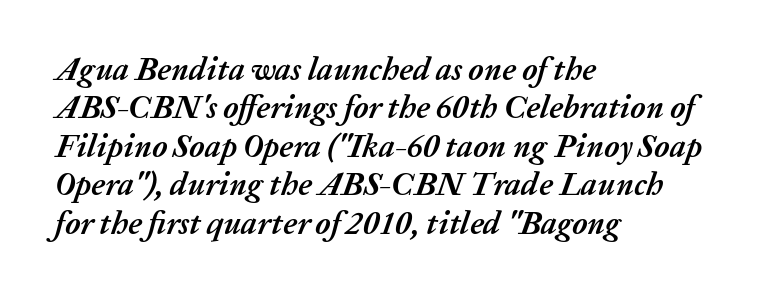
The image shows 32 px semibold type, italic (leaning right); set left-aligned, line spacing 1.2x, normal letter spacing, not underlined; medium stroke contrast and a medium x-height.
